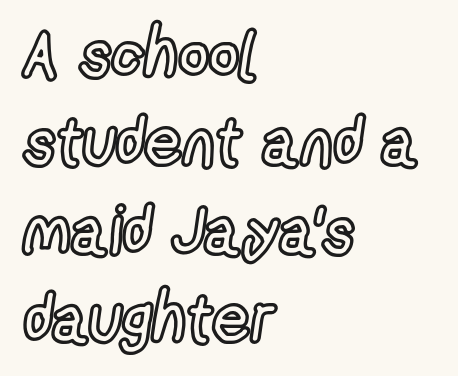
{"width": "condensed", "x_height": "medium", "monospaced": "no", "underline": "no", "align": "left", "line_spacing": "normal", "line_spacing_ratio": 1.32, "letter_spacing": "normal", "letter_spacing_em": 0.0, "glyph_px": 67}
